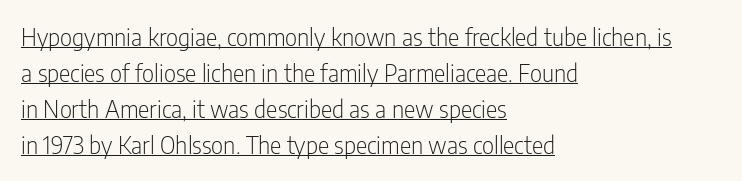
{"italic": "no", "bold": "no", "underline": "yes", "align": "left", "line_spacing": "normal", "line_spacing_ratio": 1.5, "letter_spacing": "normal", "letter_spacing_em": 0.0, "glyph_px": 24}
